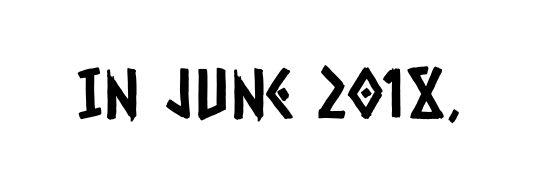
Q: Is the typeface a serif or a sans-serif typeface? A: Sans-serif.
Q: Is the text underlined? A: No.
Q: Is the spacing between letters normal or unusually wide? A: Normal.
Q: Width (condensed, normal, or wide)? A: Condensed.
Q: Stroke contrast? A: Low.
Q: x-height? A: Large.
Q: Monospaced? A: No.
